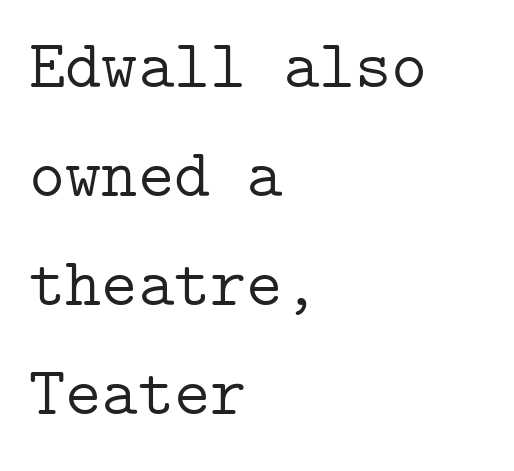
Notice how the stems are strictly vertical — no italics here. Nobody touched the tracking dial on this one. The passage shown stacks its lines at a standard gap. The font family rendered here belongs to the serif group.
